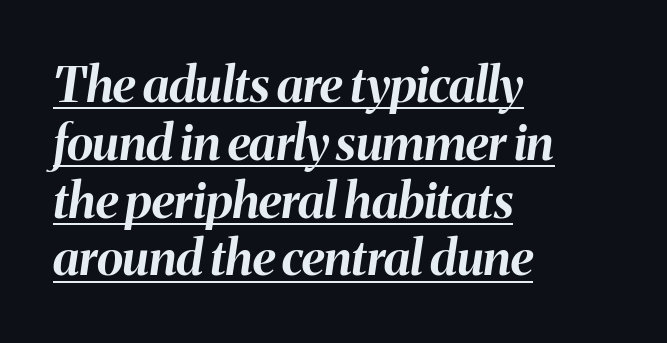
{"italic": "yes", "lean": "right", "slant_degrees": 8, "bold": "yes", "weight": "bold", "width": "normal", "stroke_contrast": "medium", "x_height": "medium", "monospaced": "no", "underline": "yes", "align": "left", "line_spacing_ratio": 1.18, "letter_spacing": "normal", "letter_spacing_em": 0.0, "glyph_px": 49}
